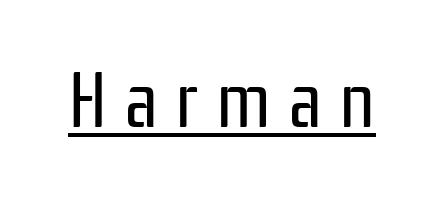
The image shows 79 px regular-weight, condensed sans-serif type, upright; set unusually wide letter spacing (+0.21 em), underlined; low stroke contrast and a medium x-height.
